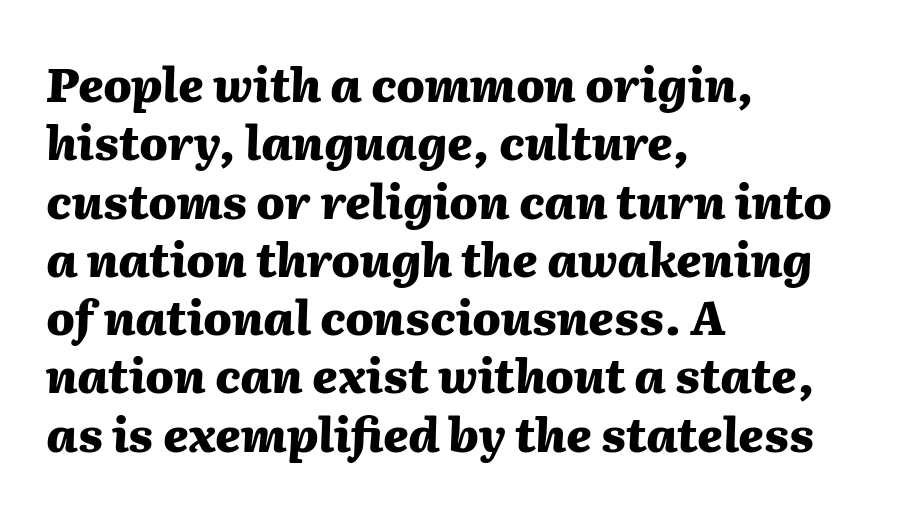
{"italic": "yes", "lean": "right", "slant_degrees": 2, "bold": "yes", "weight": "heavy", "width": "normal", "stroke_contrast": "medium", "x_height": "medium", "monospaced": "no", "underline": "no", "align": "left", "line_spacing_ratio": 1.24, "letter_spacing": "normal", "letter_spacing_em": 0.0, "glyph_px": 47}
